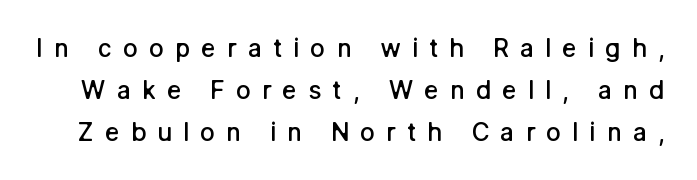
The image shows 25 px text type, upright; set normal line spacing (1.68x), unusually wide letter spacing (+0.44 em), not underlined.
